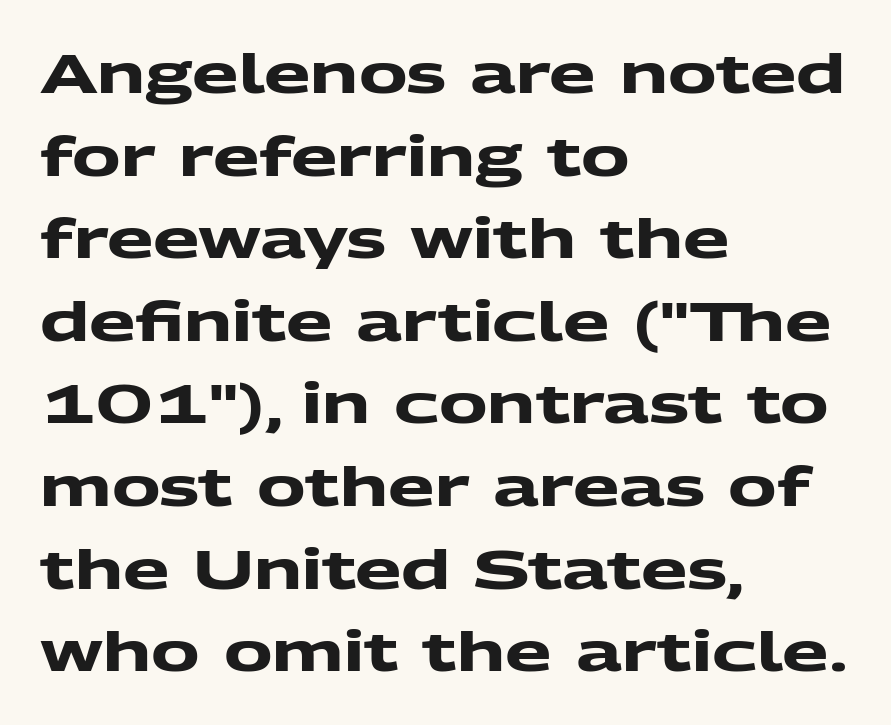
{"serif": "no", "bold": "yes", "weight": "heavy", "width": "wide", "stroke_contrast": "medium", "x_height": "medium", "monospaced": "no", "underline": "no", "align": "left", "line_spacing": "normal", "line_spacing_ratio": 1.53, "letter_spacing": "normal", "letter_spacing_em": 0.0, "glyph_px": 54}
